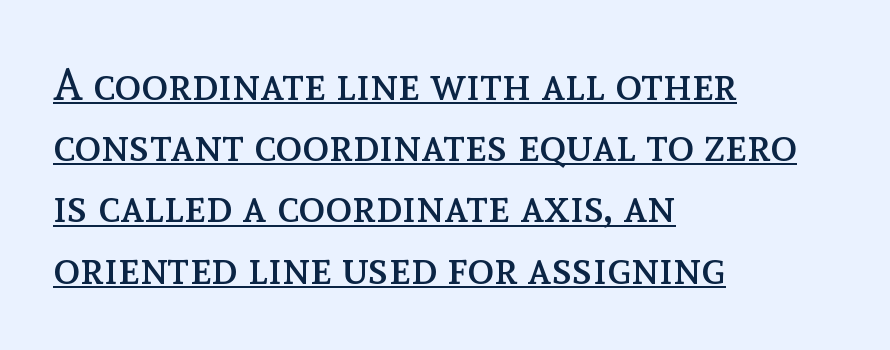
Letter spacing: default. Descenders here cross a horizontal rule under the line. Casual observation: everything's shoved over to the left. The typography opts for an upright posture over an oblique one.
